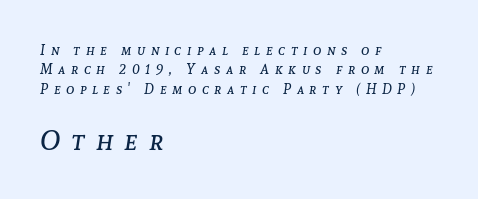
{"italic": "yes", "lean": "right", "slant_degrees": 8, "bold": "no", "weight": "regular", "width": "normal", "stroke_contrast": "low", "x_height": "medium", "monospaced": "no", "underline": "no", "align": "left", "line_spacing": "normal", "line_spacing_ratio": 1.38, "letter_spacing": "wide", "letter_spacing_em": 0.4, "larger_block": "second", "size_ratio": 2.0, "glyph_px": 28}
